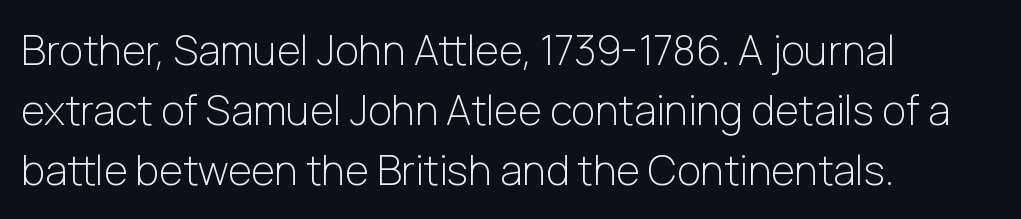
The image shows 41 px light sans-serif type, upright; set left-aligned, normal line spacing (1.46x), normal letter spacing, not underlined; low stroke contrast and a medium x-height.
